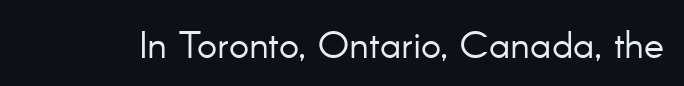
{"serif": "no", "italic": "no", "bold": "no", "weight": "light", "width": "normal", "stroke_contrast": "low", "x_height": "small", "monospaced": "no", "underline": "no", "letter_spacing": "normal", "letter_spacing_em": 0.0, "glyph_px": 38}
